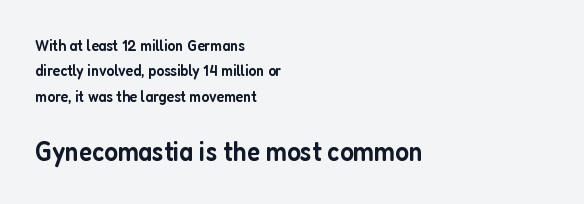
Q: Is the text bold? A: Semi-bold.
Q: Is the text italic (slanted)? A: No, it is upright.
Q: Is the typeface a serif or a sans-serif typeface? A: Sans-serif.
Q: Is the text underlined? A: No.
Q: How is the paragraph aligned? A: Left-aligned.
Q: Is the spacing between letters normal or unusually wide? A: Normal.
Q: Is the spacing between lines tight, normal or loose? A: Normal.
Q: Which block of text is set in a larger size, the first (top) or the second (bottom)? A: The second (bottom) one.
Q: Width (condensed, normal, or wide)? A: Condensed.
Q: Stroke contrast? A: Low.
Q: x-height? A: Medium.
Q: Monospaced? A: No.
